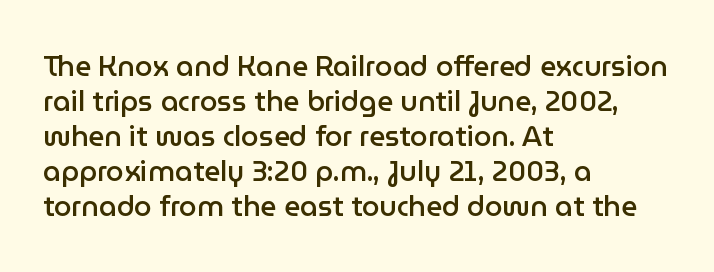
The lines sit at an ordinary, default distance from one another. This rendering features lettering with no underline. Inter-character spacing is left at the font's built-in metrics. Proportional: the letters do not fall into vertical columns. How heavy is the stroke? Medium-heavy — a semibold, shy of bold. The specimen reads as upright at a glance.
